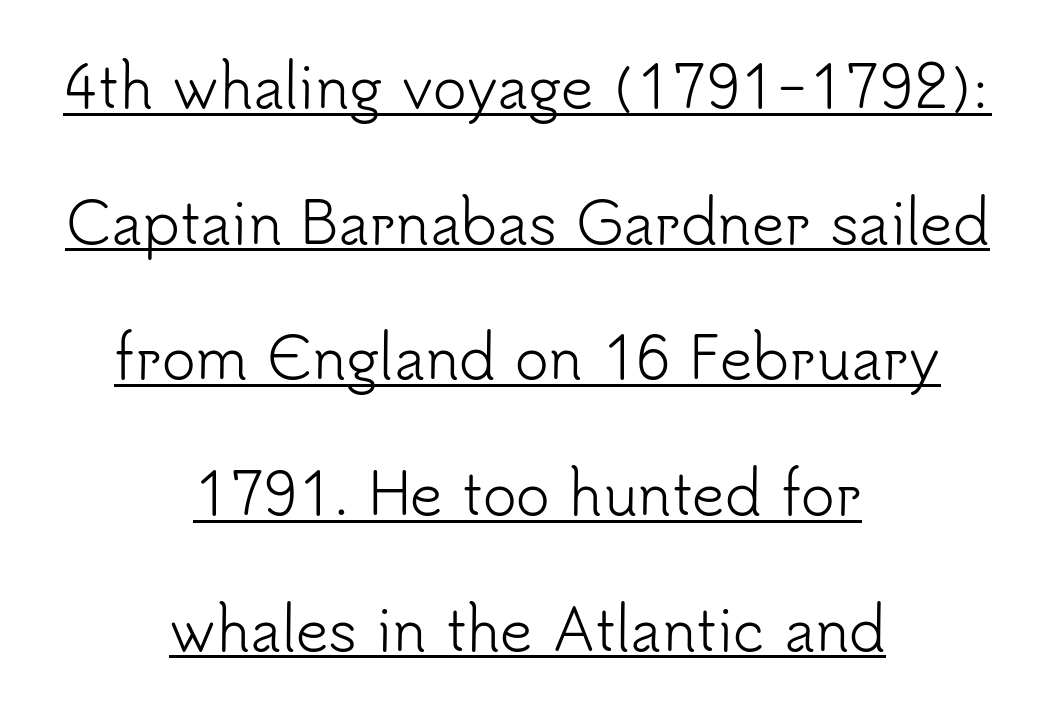
Compared with typical body copy, the letter spacing here is the same. Successive baselines arrive slowly, with a big drop between each. Reading down the block, each line starts at a different indent, mirrored at its end. Caption: lettering with a line underneath.
